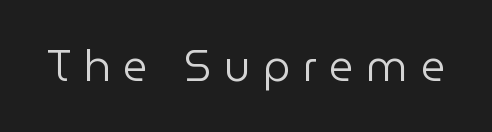
{"serif": "no", "italic": "no", "bold": "no", "weight": "regular", "width": "normal", "stroke_contrast": "low", "x_height": "medium", "monospaced": "no", "underline": "no", "letter_spacing": "wide", "letter_spacing_em": 0.29, "glyph_px": 43}
